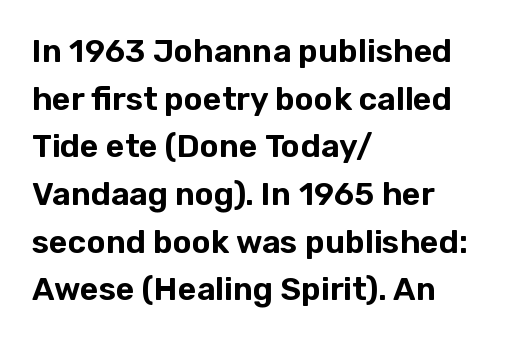
Q: Is the text italic (slanted)? A: No, it is upright.
Q: Is the typeface a serif or a sans-serif typeface? A: Sans-serif.
Q: Is the text underlined? A: No.
Q: How is the paragraph aligned? A: Left-aligned.
Q: Is the spacing between letters normal or unusually wide? A: Normal.
Q: Is the spacing between lines tight, normal or loose? A: Normal.
Q: Width (condensed, normal, or wide)? A: Normal.
Q: Stroke contrast? A: Low.
Q: x-height? A: Medium.
Q: Monospaced? A: No.
